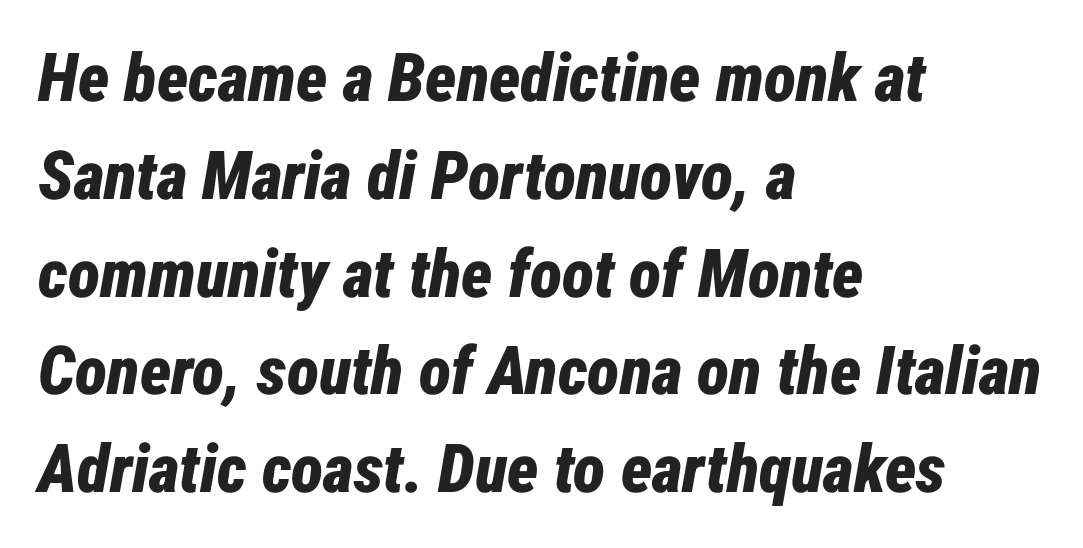
Q: Is the text bold? A: Yes.
Q: Is the text italic (slanted)? A: Yes, it leans right by about 12 degrees.
Q: Is the text underlined? A: No.
Q: How is the paragraph aligned? A: Left-aligned.
Q: Is the spacing between letters normal or unusually wide? A: Normal.
Q: Is the spacing between lines tight, normal or loose? A: Normal.
Q: Width (condensed, normal, or wide)? A: Condensed.
Q: Stroke contrast? A: Low.
Q: x-height? A: Medium.
Q: Monospaced? A: No.
